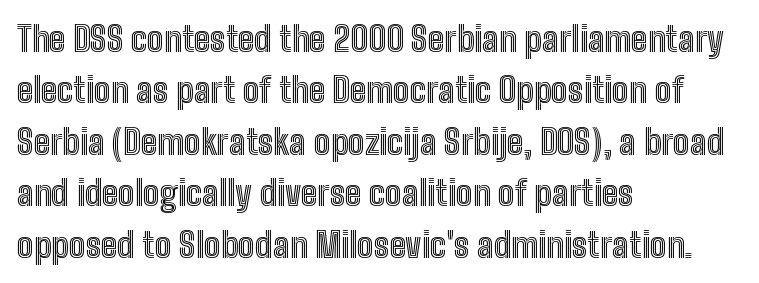
{"italic": "no", "width": "condensed", "x_height": "medium", "monospaced": "no", "underline": "no", "align": "left", "line_spacing": "normal", "line_spacing_ratio": 1.47, "letter_spacing": "normal", "letter_spacing_em": 0.0, "glyph_px": 35}
